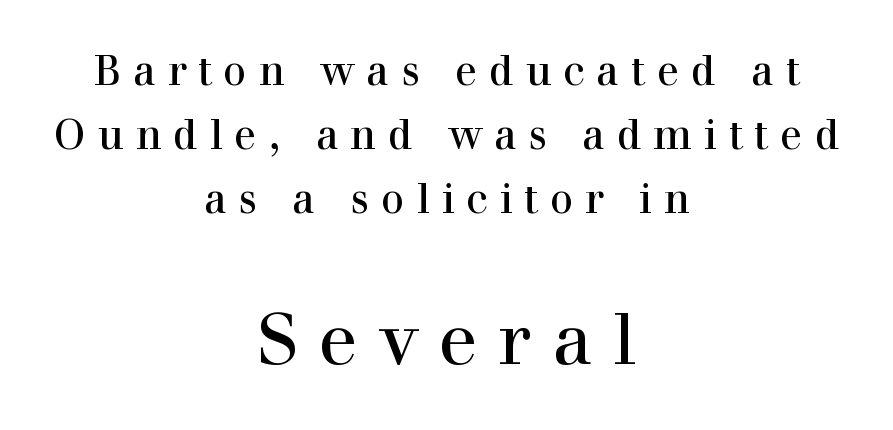
{"serif": "yes", "italic": "no", "width": "normal", "x_height": "medium", "monospaced": "no", "underline": "no", "align": "center", "line_spacing": "normal", "line_spacing_ratio": 1.56, "letter_spacing": "wide", "letter_spacing_em": 0.29, "larger_block": "second", "size_ratio": 1.76, "glyph_px": 72}
